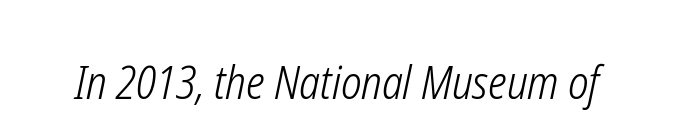
Here the designer chose a conventional face with non-uniform glyph widths. Inter-character spacing is left at the font's built-in metrics. Is the type slanted? Yes — the strokes lean at a clear angle. On a weight scale, this lands at 450 or below. Has an underline been added? It has not.
